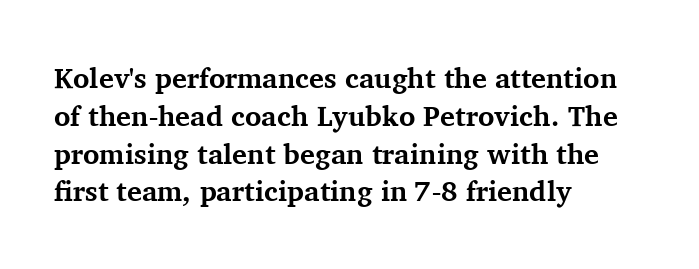
Q: Is the text bold? A: Yes.
Q: Is the text italic (slanted)? A: No, it is upright.
Q: Is the typeface a serif or a sans-serif typeface? A: Serif.
Q: Is the text underlined? A: No.
Q: How is the paragraph aligned? A: Left-aligned.
Q: Is the spacing between letters normal or unusually wide? A: Normal.
Q: Is the spacing between lines tight, normal or loose? A: Normal.
Q: Width (condensed, normal, or wide)? A: Normal.
Q: Stroke contrast? A: Medium.
Q: x-height? A: Medium.
Q: Monospaced? A: No.
